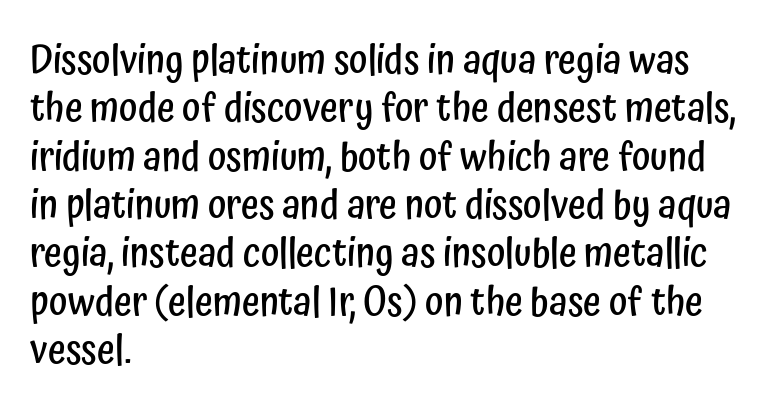
The image shows 39 px semibold, condensed sans-serif type, upright; set left-aligned, line spacing 1.24x, normal letter spacing, not underlined; low stroke contrast and a medium x-height.
